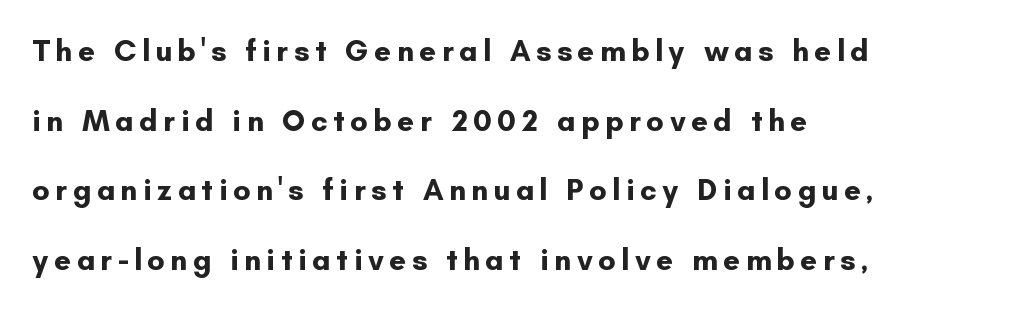
The image shows 30 px bold sans-serif type, upright; set left-aligned, loose line spacing (2.32x), not underlined; low stroke contrast and a small x-height.
